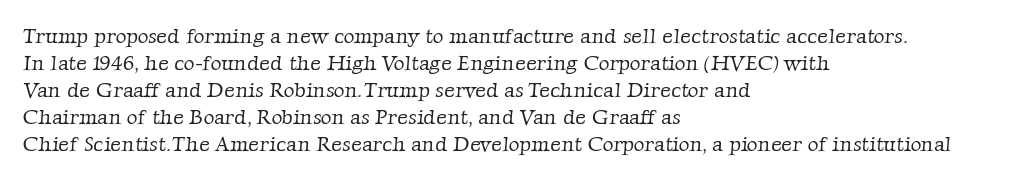
The image shows 21 px text type; set left-aligned, normal line spacing (1.29x), normal letter spacing, not underlined.
